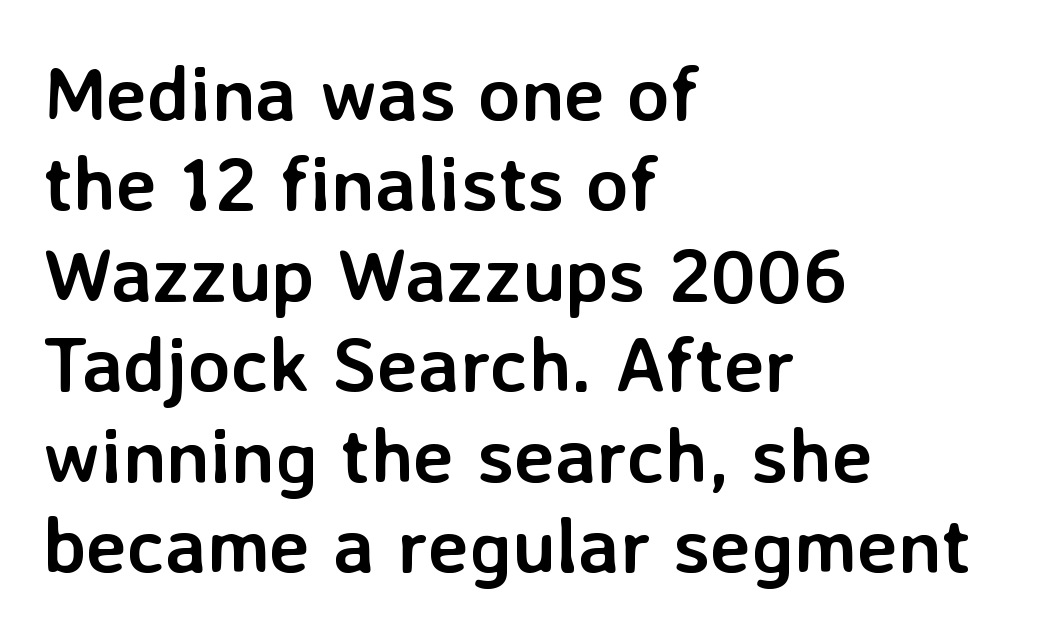
Chunky letters — that's bold for sure. Characters follow at the spacing the type designer built in. Do the characters align in a grid? No, the font is proportional. In terms of posture, this sample is upright. If you drew a ruler down the left edge, every line would touch it. Check the space under the baseline: it is left empty.
